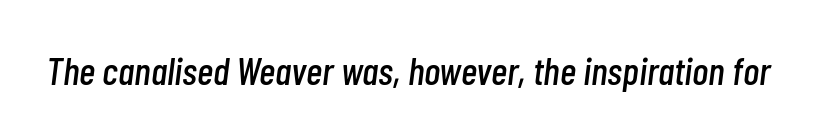
The image shows 39 px condensed type, italic (leaning right); set normal letter spacing, not underlined; low stroke contrast and a medium x-height.
